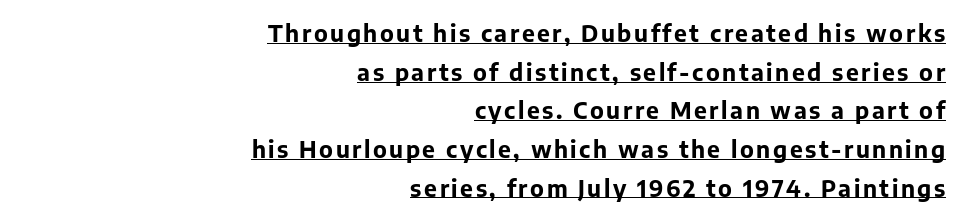
{"italic": "no", "bold": "yes", "underline": "yes", "align": "right", "line_spacing": "normal", "line_spacing_ratio": 1.68, "glyph_px": 23}
